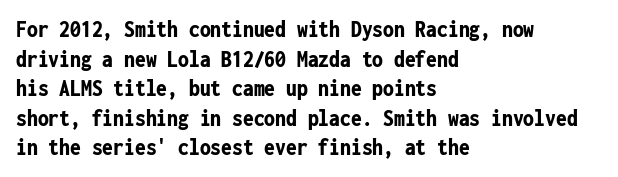
{"italic": "no", "bold": "yes", "underline": "no", "align": "left", "line_spacing_ratio": 1.23, "letter_spacing": "normal", "letter_spacing_em": 0.0, "glyph_px": 24}
